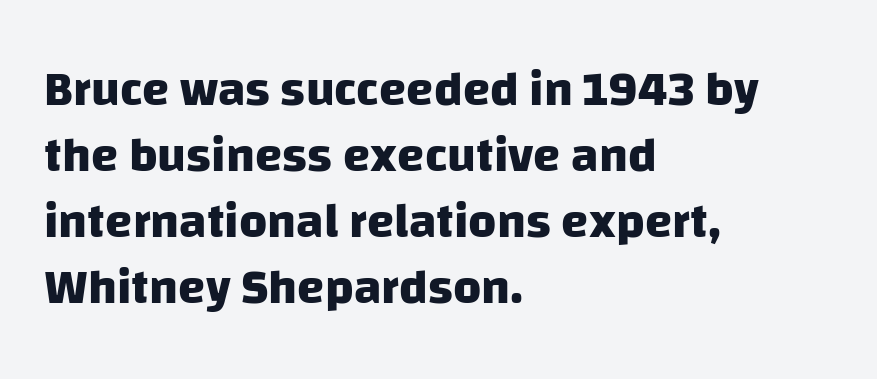
Descenders hang freely into open space. Each glyph is drawn with heavy, bold strokes. The line-height multiplier appears to be the usual default. This sample has the flowing, uneven cadence of proportional lettering. Caption: multi-line text, flush left, ragged right.
